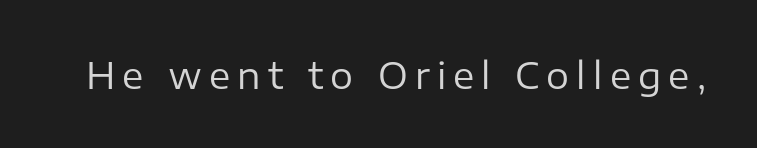
The typeface has the unassuming heft of standard copy or less. Type style note: lacks serifs. The string is rendered with underlining switched off. The lettering stays uniformly vertical, giving the passage a roman look.
